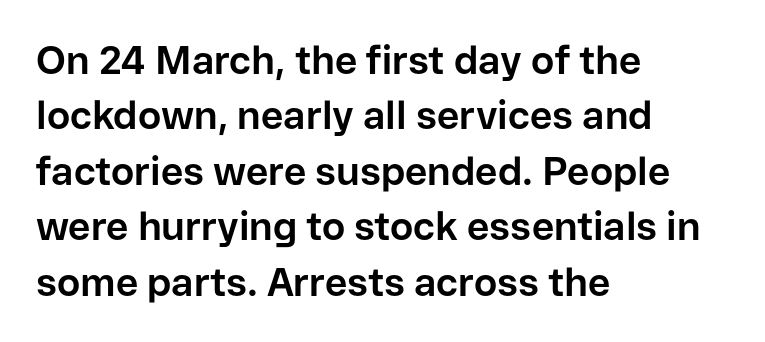
Q: Is the text bold? A: Yes.
Q: Is the text italic (slanted)? A: No, it is upright.
Q: Is the typeface a serif or a sans-serif typeface? A: Sans-serif.
Q: Is the text underlined? A: No.
Q: How is the paragraph aligned? A: Left-aligned.
Q: Is the spacing between letters normal or unusually wide? A: Normal.
Q: Is the spacing between lines tight, normal or loose? A: Normal.
Q: Width (condensed, normal, or wide)? A: Normal.
Q: Stroke contrast? A: Low.
Q: x-height? A: Medium.
Q: Monospaced? A: No.
